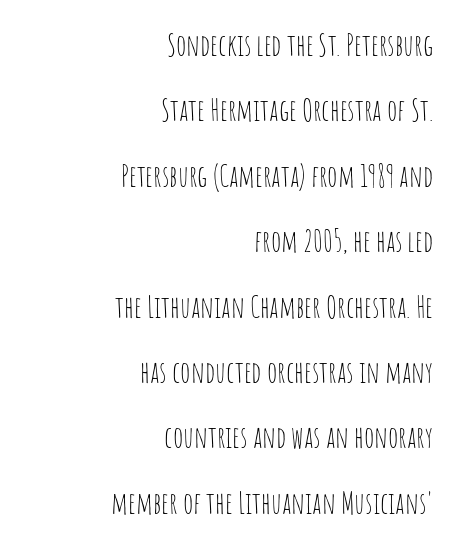
Q: Is the text bold? A: No.
Q: Is the text italic (slanted)? A: No, it is upright.
Q: Is the typeface a serif or a sans-serif typeface? A: Sans-serif.
Q: Is the text underlined? A: No.
Q: How is the paragraph aligned? A: Right-aligned.
Q: Is the spacing between letters normal or unusually wide? A: Normal.
Q: Is the spacing between lines tight, normal or loose? A: Loose.
Q: Width (condensed, normal, or wide)? A: Condensed.
Q: Stroke contrast? A: Low.
Q: x-height? A: Large.
Q: Monospaced? A: No.
